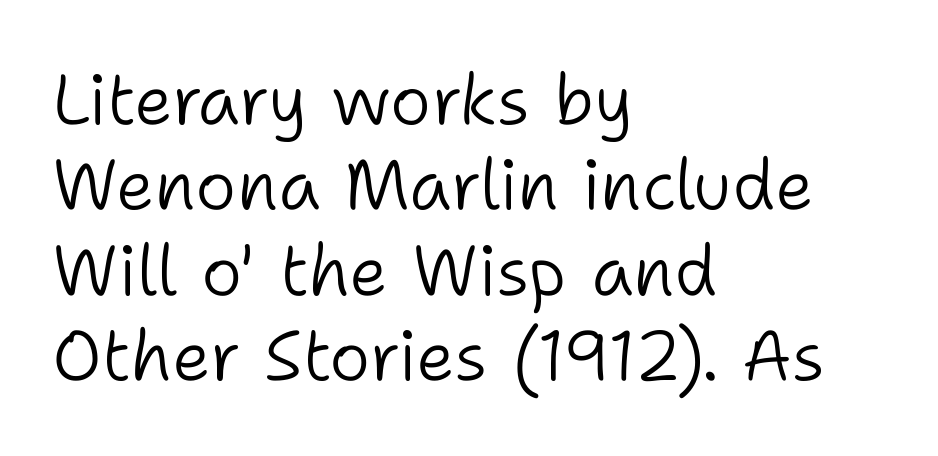
The image shows 70 px light sans-serif type, upright; set left-aligned, line spacing 1.22x, normal letter spacing, not underlined; low stroke contrast and a medium x-height.
